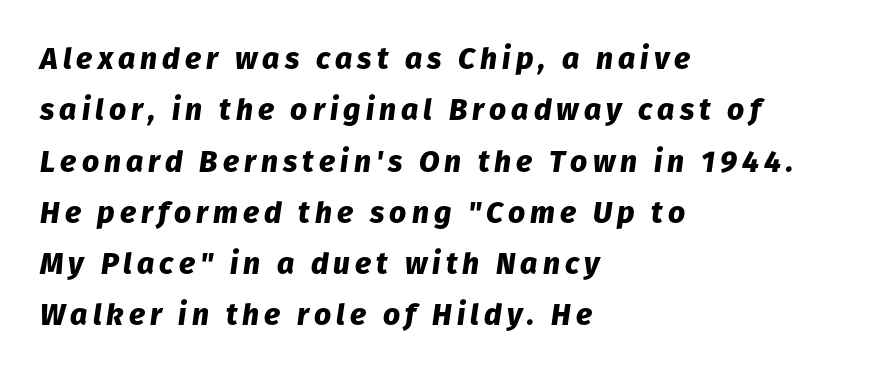
The font is running at its bold setting. The face used here has a pronounced slope to its letters. The space directly below the letters is spotless. Looks like regular typesetting: each glyph gets only the width it needs. All the whitespace from short lines collects on the right.
